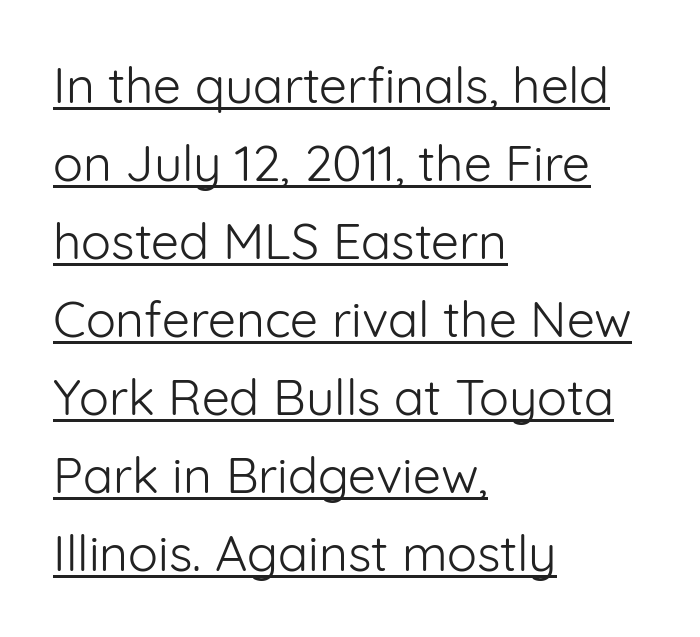
Q: Is the text bold? A: No.
Q: Is the text italic (slanted)? A: No, it is upright.
Q: Is the typeface a serif or a sans-serif typeface? A: Sans-serif.
Q: Is the text underlined? A: Yes.
Q: How is the paragraph aligned? A: Left-aligned.
Q: Is the spacing between letters normal or unusually wide? A: Normal.
Q: Is the spacing between lines tight, normal or loose? A: Normal.
Q: Width (condensed, normal, or wide)? A: Normal.
Q: Stroke contrast? A: Low.
Q: x-height? A: Medium.
Q: Monospaced? A: No.
